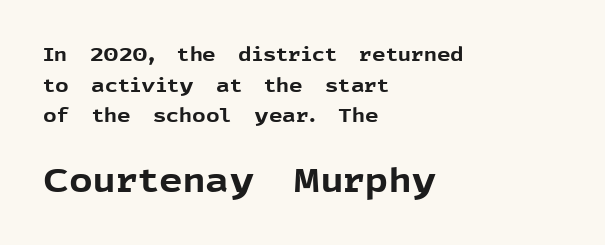
Q: Is the text bold? A: Yes.
Q: Is the text italic (slanted)? A: No, it is upright.
Q: Is the typeface a serif or a sans-serif typeface? A: Sans-serif.
Q: Is the text underlined? A: No.
Q: How is the paragraph aligned? A: Left-aligned.
Q: Is the spacing between letters normal or unusually wide? A: Normal.
Q: Is the spacing between lines tight, normal or loose? A: Normal.
Q: Which block of text is set in a larger size, the first (top) or the second (bottom)? A: The second (bottom) one.
Q: Width (condensed, normal, or wide)? A: Normal.
Q: x-height? A: Medium.
Q: Monospaced? A: No.
